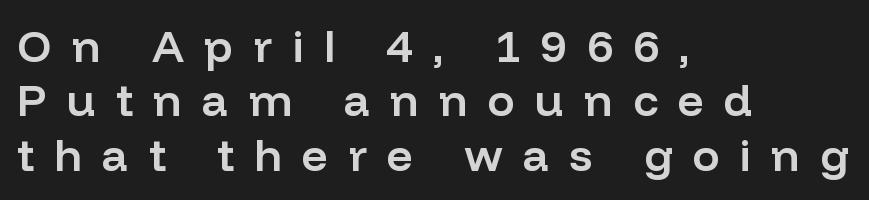
Q: Is the text bold? A: Semi-bold.
Q: Is the text italic (slanted)? A: No, it is upright.
Q: Is the typeface a serif or a sans-serif typeface? A: Sans-serif.
Q: Is the text underlined? A: No.
Q: How is the paragraph aligned? A: Left-aligned.
Q: Is the spacing between letters normal or unusually wide? A: Unusually wide.
Q: Width (condensed, normal, or wide)? A: Normal.
Q: Stroke contrast? A: Low.
Q: x-height? A: Medium.
Q: Monospaced? A: No.
